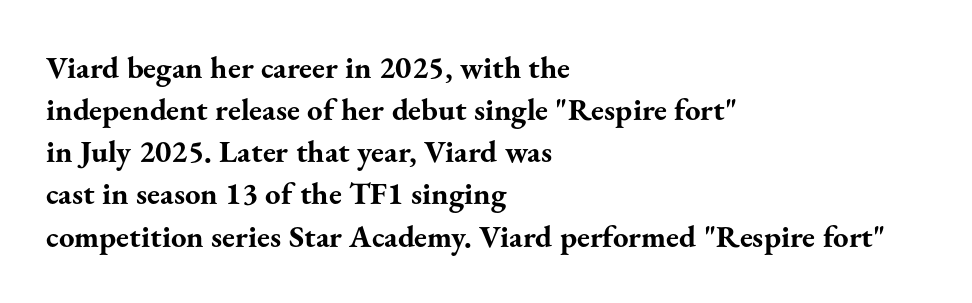
{"serif": "yes", "italic": "no", "bold": "yes", "weight": "bold", "width": "normal", "stroke_contrast": "medium", "x_height": "small", "monospaced": "no", "underline": "no", "align": "left", "line_spacing": "normal", "line_spacing_ratio": 1.36, "letter_spacing": "normal", "letter_spacing_em": 0.0, "glyph_px": 31}
